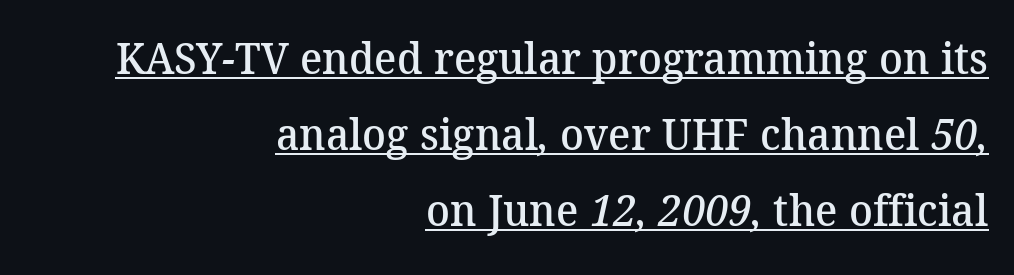
The image shows 44 px semibold serif type; set right-aligned, line spacing 1.73x, normal letter spacing, underlined; medium stroke contrast and a medium x-height.
